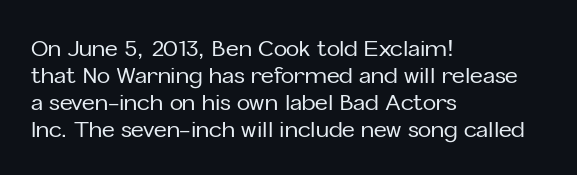
Q: Is the text italic (slanted)? A: No, it is upright.
Q: Is the text underlined? A: No.
Q: How is the paragraph aligned? A: Left-aligned.
Q: Is the spacing between letters normal or unusually wide? A: Normal.
